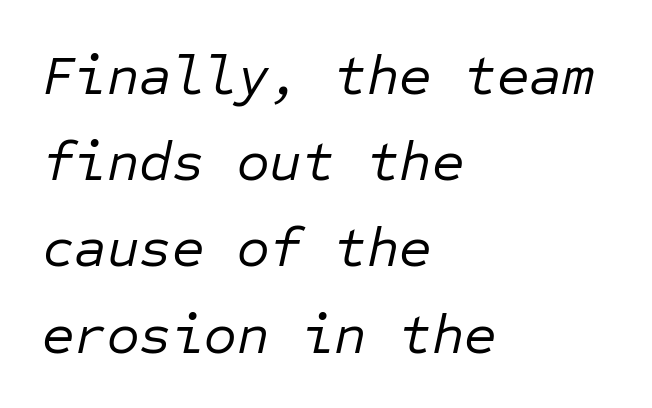
Q: Is the text bold? A: No.
Q: Is the text italic (slanted)? A: Yes, it leans right by about 12 degrees.
Q: Is the text underlined? A: No.
Q: How is the paragraph aligned? A: Left-aligned.
Q: Is the spacing between letters normal or unusually wide? A: Normal.
Q: Is the spacing between lines tight, normal or loose? A: Normal.
Q: Width (condensed, normal, or wide)? A: Normal.
Q: Stroke contrast? A: Low.
Q: x-height? A: Medium.
Q: Monospaced? A: Yes.
